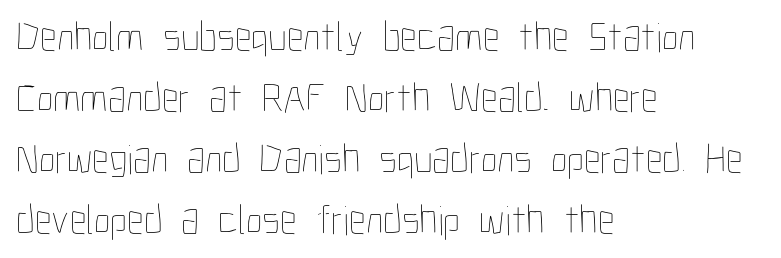
The image shows 42 px thin, condensed type, upright; set left-aligned, normal line spacing (1.45x), normal letter spacing, not underlined; low stroke contrast and a medium x-height.
